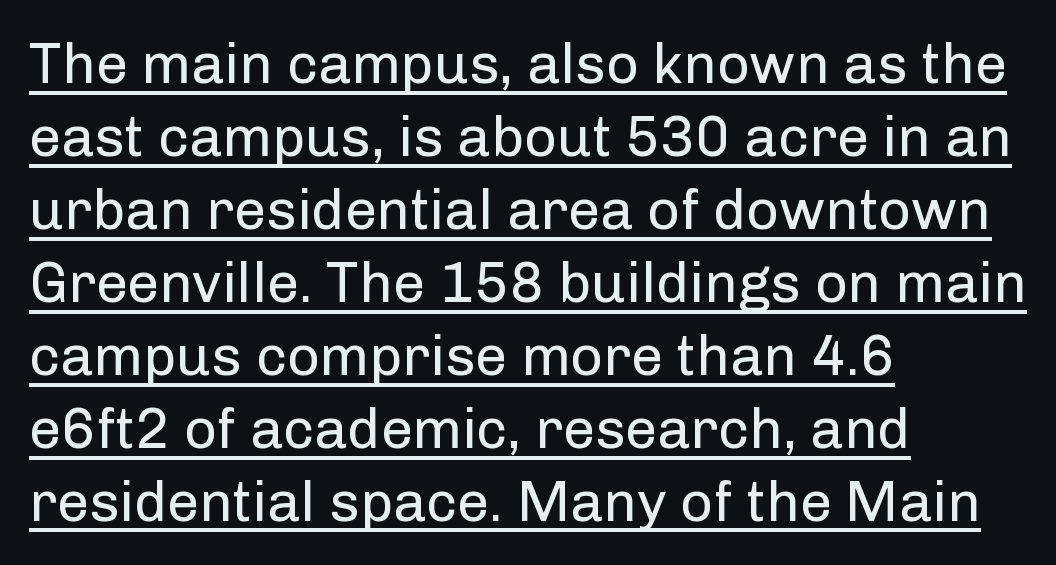
Q: Is the text bold? A: No.
Q: Is the text italic (slanted)? A: No, it is upright.
Q: Is the typeface a serif or a sans-serif typeface? A: Sans-serif.
Q: Is the text underlined? A: Yes.
Q: How is the paragraph aligned? A: Left-aligned.
Q: Is the spacing between letters normal or unusually wide? A: Normal.
Q: Is the spacing between lines tight, normal or loose? A: Normal.
Q: Width (condensed, normal, or wide)? A: Normal.
Q: Stroke contrast? A: Low.
Q: x-height? A: Medium.
Q: Monospaced? A: No.
